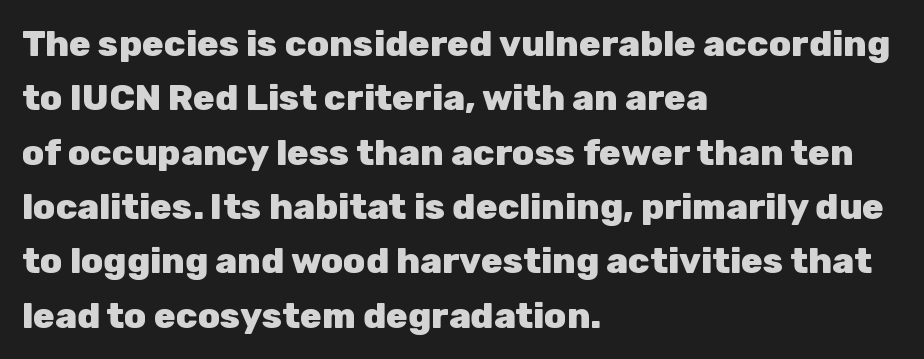
Has an underline been added? It has not. These lines are composed in type without serifs. Each line starts at the same left margin while the right side varies. These lines carry a lot of weight — the face is fully bold.
